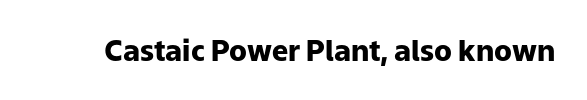
The letters stand upright; this is a roman face. The foot of each line stays bare and open. Tracking here is standard; glyphs follow each other at the usual distance. You can tell from the bare stems that sans-serif type was used. The characters look thick and weighty, a clear bold. Proportional: the letters do not fall into vertical columns.
